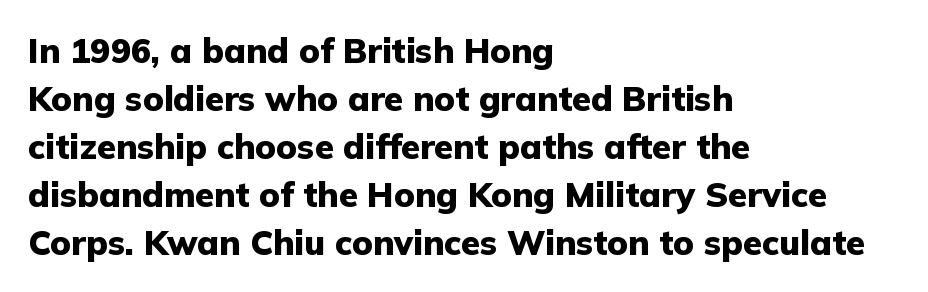
This rendering uses left alignment, leaving the right contour irregular. A full-strength bold gives these letters their thick strokes. The axis of the letterforms is exactly vertical. A typesetter would call this proportional, since set widths differ per character. Nothing sits at the stroke ends, so this counts as sans-serif.
